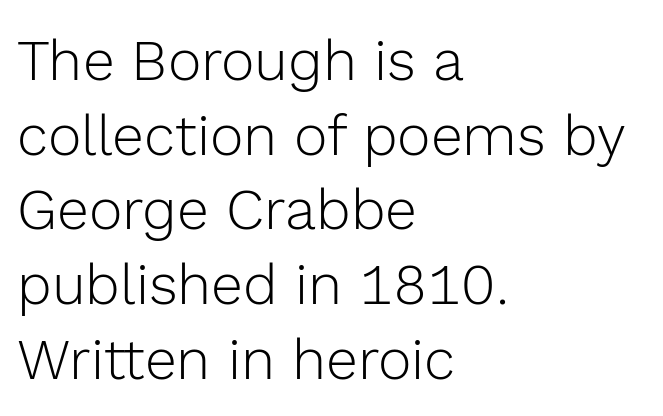
Q: Is the text bold? A: No.
Q: Is the text italic (slanted)? A: No, it is upright.
Q: Is the typeface a serif or a sans-serif typeface? A: Sans-serif.
Q: Is the text underlined? A: No.
Q: How is the paragraph aligned? A: Left-aligned.
Q: Is the spacing between letters normal or unusually wide? A: Normal.
Q: Is the spacing between lines tight, normal or loose? A: Normal.
Q: Width (condensed, normal, or wide)? A: Normal.
Q: x-height? A: Medium.
Q: Monospaced? A: No.
